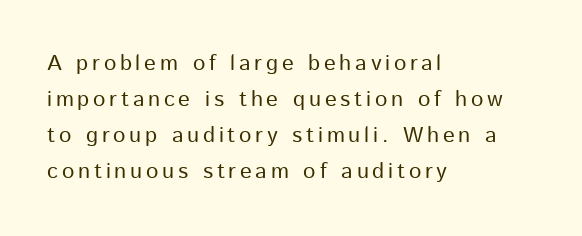
Q: Is the text bold? A: No.
Q: Is the text italic (slanted)? A: No, it is upright.
Q: Is the text underlined? A: No.
Q: How is the paragraph aligned? A: Left-aligned.
Q: Is the spacing between lines tight, normal or loose? A: Normal.
